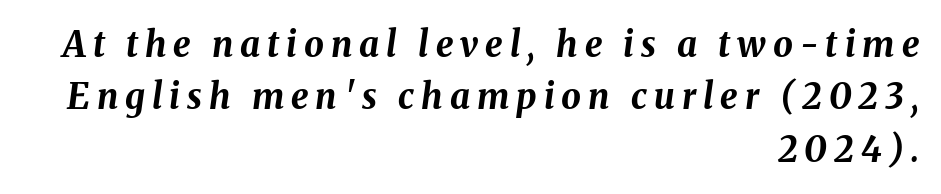
The strokes are fattened all the way to bold. In CSS terms this would be text-align: right. The area under the type is left untouched. Character widths vary here, with narrow letters taking less room than wide ones. How are the letters spaced? Widely, with obvious added tracking.
